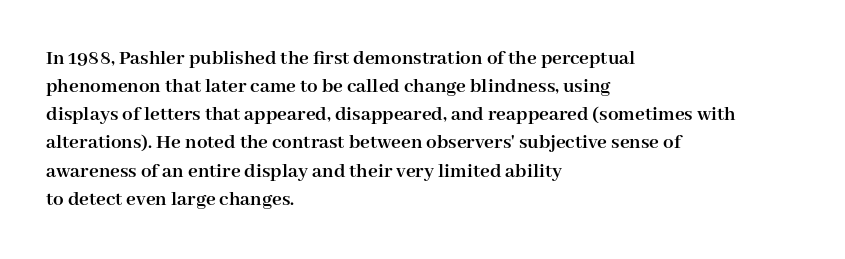
{"italic": "no", "bold": "yes", "underline": "no", "align": "left", "line_spacing": "normal", "line_spacing_ratio": 1.34, "letter_spacing": "normal", "letter_spacing_em": 0.0, "glyph_px": 21}
